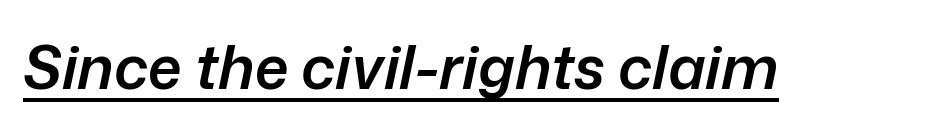
Q: Is the text bold? A: Semi-bold.
Q: Is the text italic (slanted)? A: Yes, it leans right by about 12 degrees.
Q: Is the text underlined? A: Yes.
Q: Is the spacing between letters normal or unusually wide? A: Normal.
Q: Width (condensed, normal, or wide)? A: Normal.
Q: Stroke contrast? A: Low.
Q: x-height? A: Medium.
Q: Monospaced? A: No.
